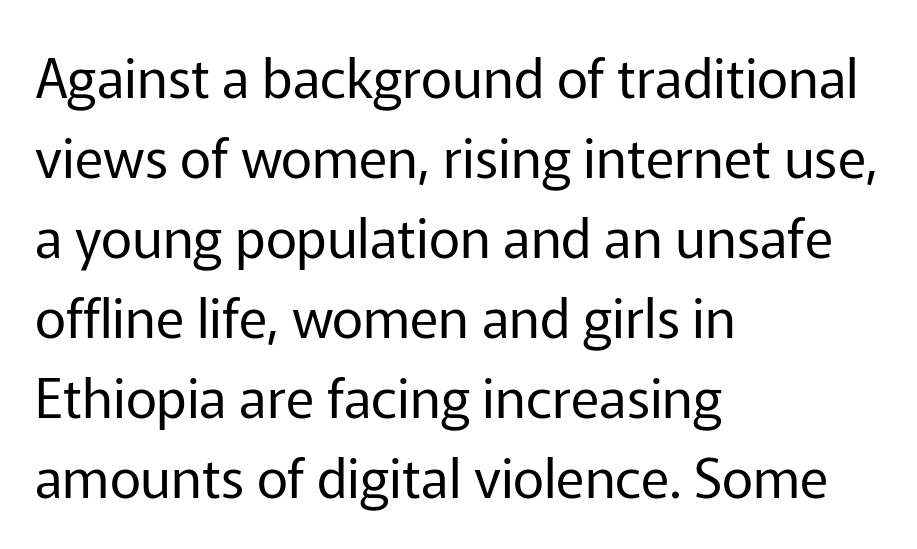
The rendering uses natural spacing where letterforms have individual widths. Between one letter and the next there's only the usual sliver of space. The face looks like a standard text weight, possibly lighter. The type family on display is of the sans-serif kind. Interline gaps are of average width in this sample.
